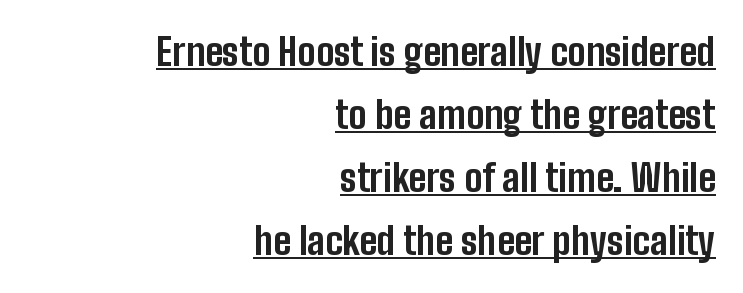
Q: Is the text bold? A: Yes.
Q: Is the text italic (slanted)? A: No, it is upright.
Q: Is the typeface a serif or a sans-serif typeface? A: Sans-serif.
Q: Is the text underlined? A: Yes.
Q: How is the paragraph aligned? A: Right-aligned.
Q: Is the spacing between letters normal or unusually wide? A: Normal.
Q: Is the spacing between lines tight, normal or loose? A: Normal.
Q: Width (condensed, normal, or wide)? A: Condensed.
Q: Stroke contrast? A: Low.
Q: x-height? A: Medium.
Q: Monospaced? A: No.
